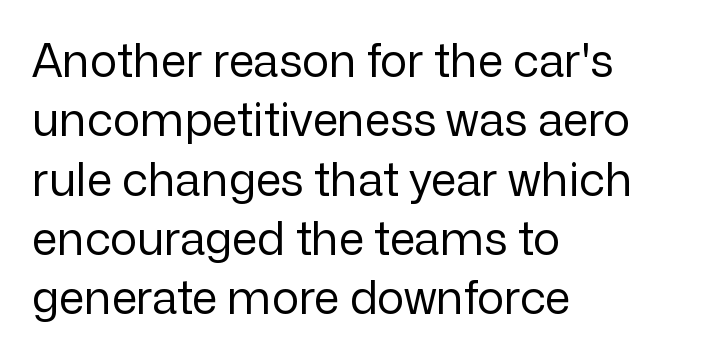
Observe the ordinary spacing: letters are neighbours, not strangers. What kind of face is this? One without serifs — a sans. This rendering features lettering with no underline. Posture: upright roman.
